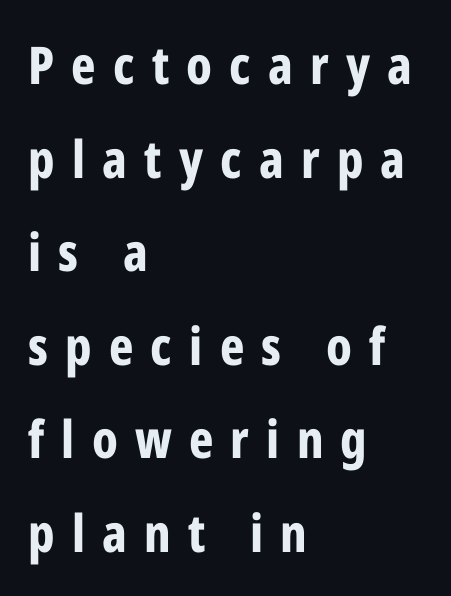
The rendering uses natural spacing where letterforms have individual widths. This sample uses a sans-serif face. The typesetting leans heavy: a genuine bold. Rendered with straight, roman letterforms.
